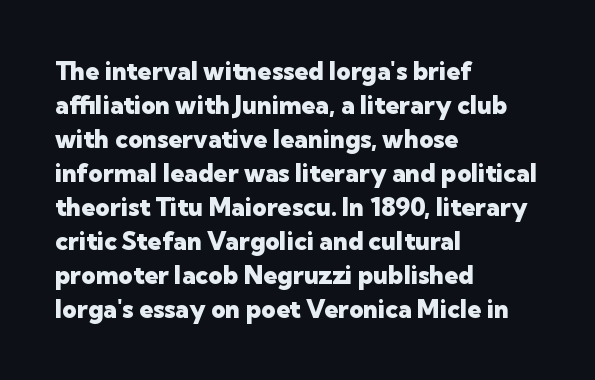
The image shows 25 px bold type, upright; set left-aligned, normal line spacing (1.36x), normal letter spacing, not underlined.
